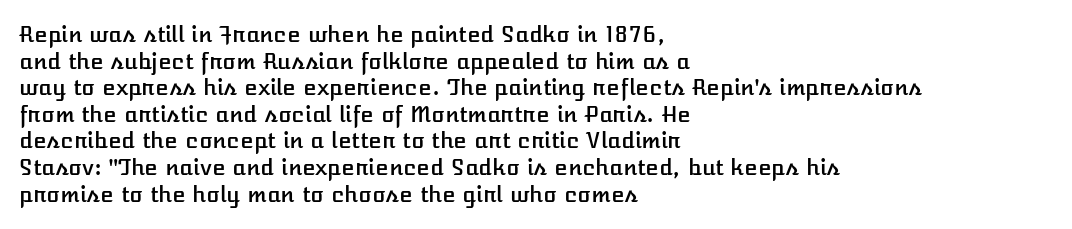
{"italic": "no", "underline": "no", "align": "left", "line_spacing_ratio": 1.21, "letter_spacing": "normal", "letter_spacing_em": 0.0, "glyph_px": 22}
